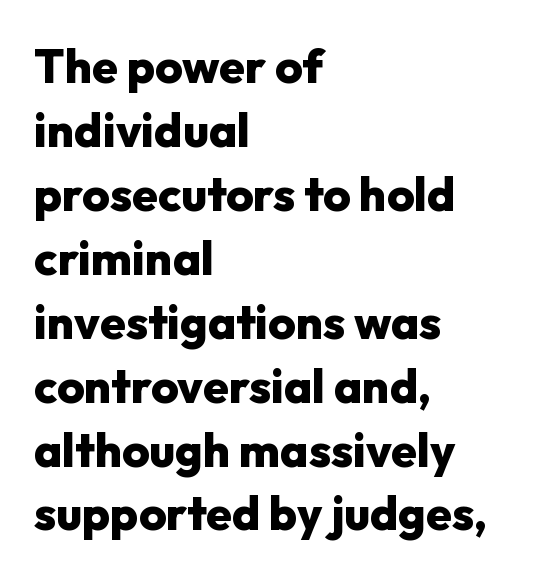
Does extra space separate the letters? No, they use regular spacing. The lettering stays uniformly vertical, giving the passage a roman look. A typesetter would call this proportional, since set widths differ per character. Typographically, this falls in the sans-serif category.
